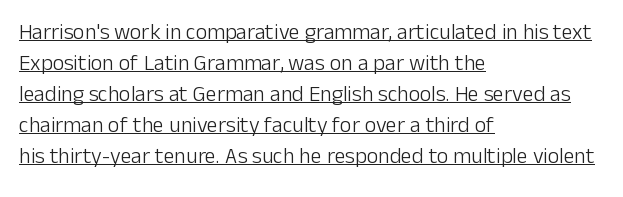
{"italic": "no", "bold": "no", "underline": "yes", "align": "left", "line_spacing": "normal", "line_spacing_ratio": 1.41, "letter_spacing": "normal", "letter_spacing_em": 0.0, "glyph_px": 22}
